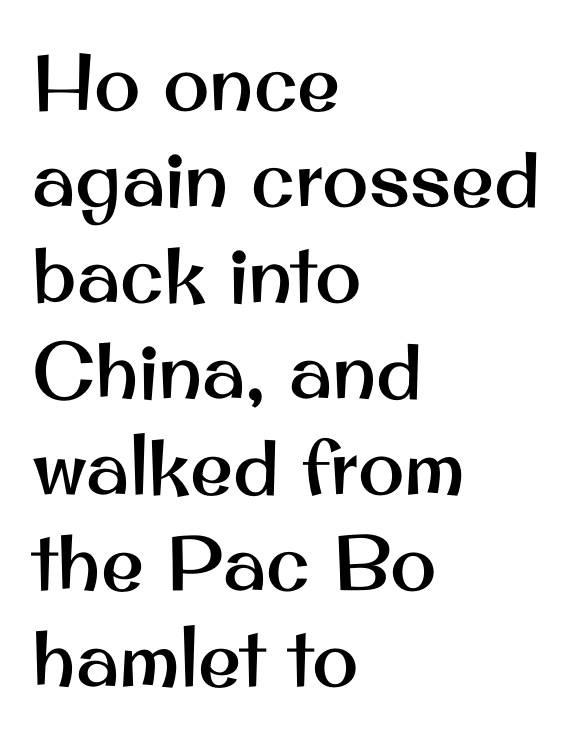
{"serif": "no", "italic": "no", "width": "normal", "stroke_contrast": "medium", "x_height": "small", "monospaced": "no", "underline": "no", "align": "left", "line_spacing_ratio": 1.23, "letter_spacing": "normal", "letter_spacing_em": 0.0, "glyph_px": 78}
